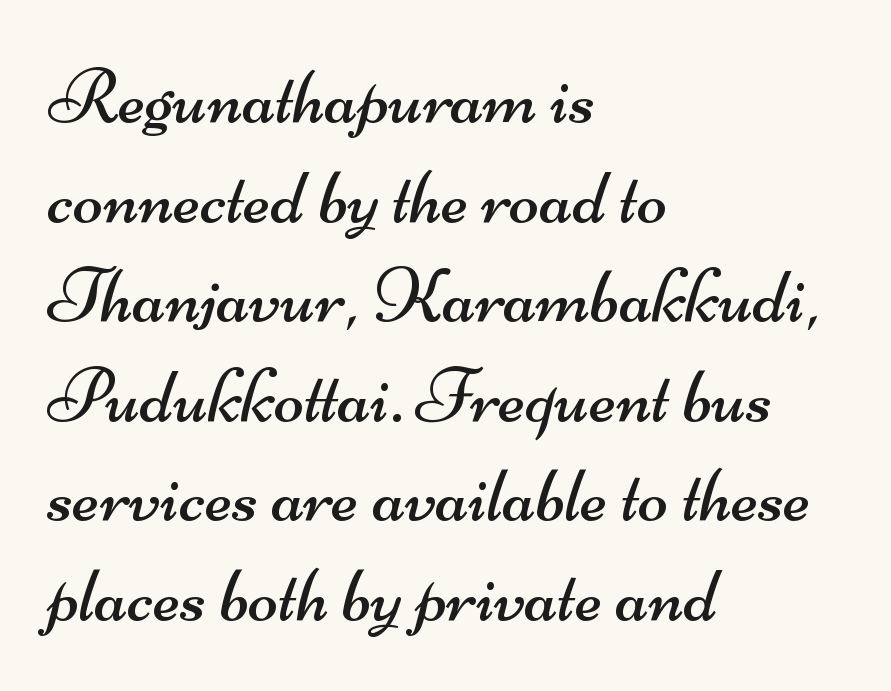
Q: Is the text bold? A: No.
Q: Is the typeface a serif or a sans-serif typeface? A: Sans-serif.
Q: Is the text underlined? A: No.
Q: How is the paragraph aligned? A: Left-aligned.
Q: Is the spacing between letters normal or unusually wide? A: Normal.
Q: Is the spacing between lines tight, normal or loose? A: Normal.
Q: Width (condensed, normal, or wide)? A: Wide.
Q: Stroke contrast? A: Medium.
Q: x-height? A: Small.
Q: Monospaced? A: No.
